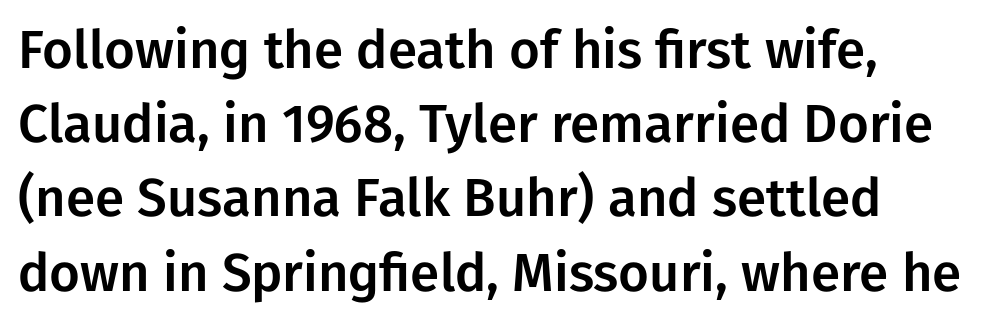
The image shows 53 px sans-serif type, upright; set normal line spacing (1.4x), normal letter spacing, not underlined; low stroke contrast and a medium x-height.
